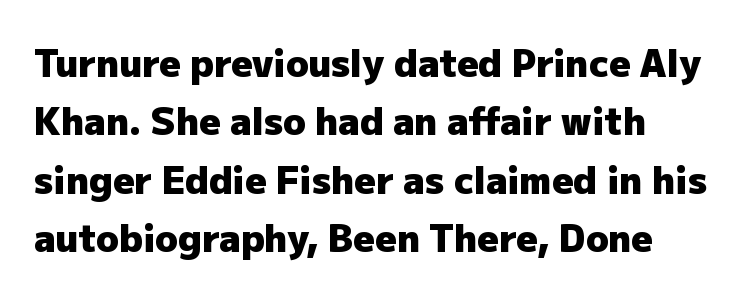
Q: Is the text bold? A: Yes.
Q: Is the text italic (slanted)? A: No, it is upright.
Q: Is the typeface a serif or a sans-serif typeface? A: Sans-serif.
Q: Is the text underlined? A: No.
Q: How is the paragraph aligned? A: Left-aligned.
Q: Is the spacing between letters normal or unusually wide? A: Normal.
Q: Is the spacing between lines tight, normal or loose? A: Normal.
Q: Width (condensed, normal, or wide)? A: Normal.
Q: Stroke contrast? A: Low.
Q: x-height? A: Medium.
Q: Monospaced? A: No.
